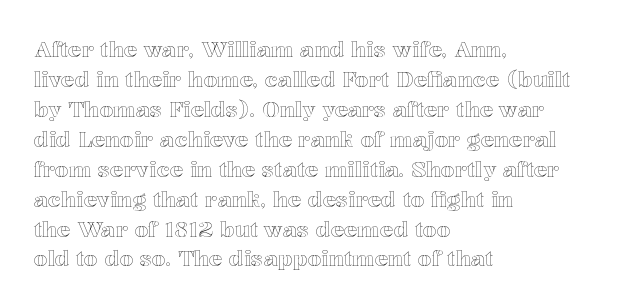
{"italic": "no", "underline": "no", "align": "left", "line_spacing": "normal", "line_spacing_ratio": 1.36, "letter_spacing": "normal", "letter_spacing_em": 0.0, "glyph_px": 22}
